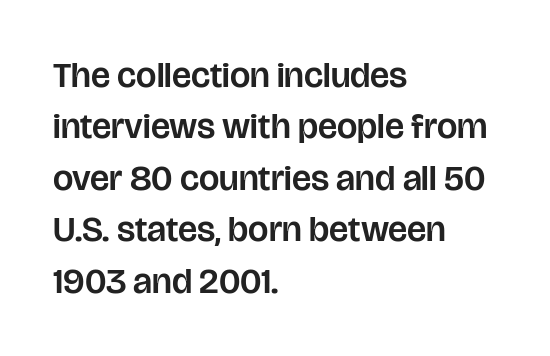
{"serif": "no", "italic": "no", "width": "normal", "stroke_contrast": "low", "x_height": "large", "monospaced": "no", "underline": "no", "align": "left", "line_spacing": "normal", "line_spacing_ratio": 1.43, "letter_spacing": "normal", "letter_spacing_em": 0.0, "glyph_px": 36}
